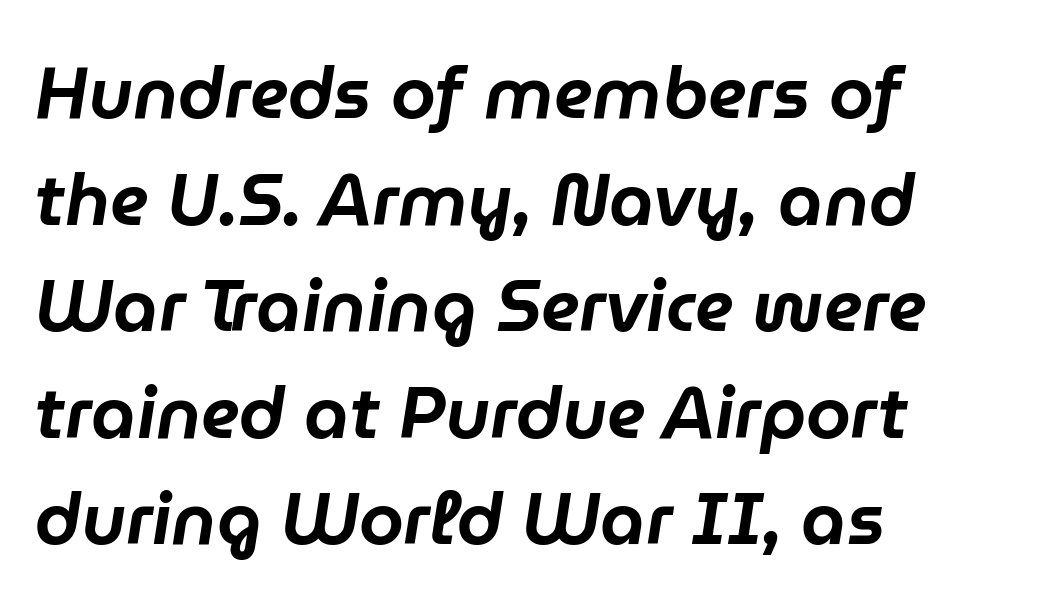
{"italic": "yes", "lean": "right", "slant_degrees": 9, "width": "normal", "stroke_contrast": "low", "x_height": "medium", "monospaced": "no", "underline": "no", "align": "left", "line_spacing": "normal", "line_spacing_ratio": 1.48, "letter_spacing": "normal", "letter_spacing_em": 0.0, "glyph_px": 72}
